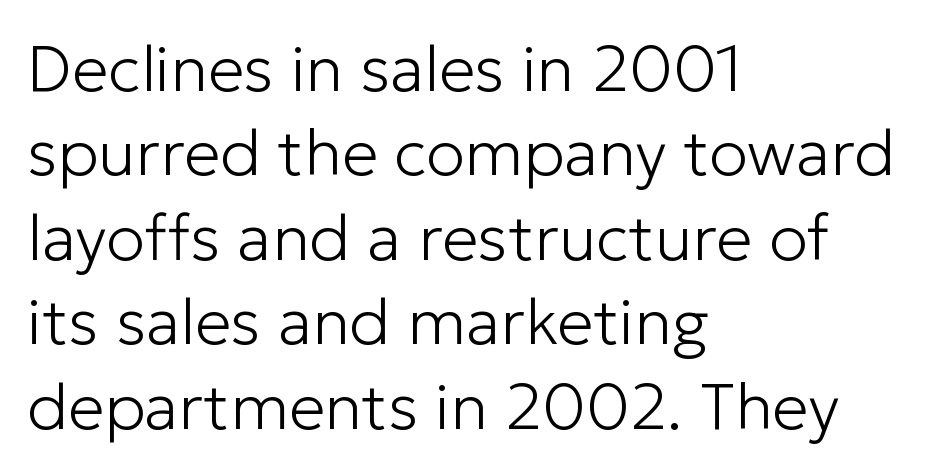
A typesetter would call this leading conventional body-copy spacing. Unbolded letterforms with no extra heft. The face used here is rendered with its standard letterfit. Do the characters align in a grid? No, the font is proportional. Does the type have serifs? No, each stem ends abruptly.
